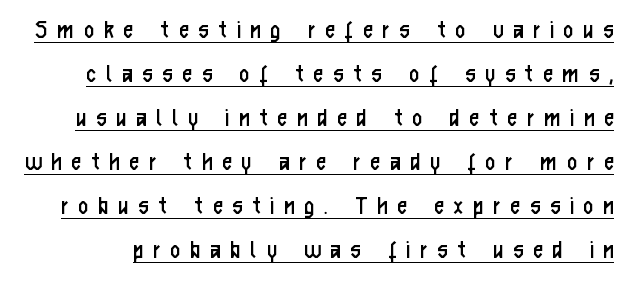
Letter spacing: wide. The lines sit at an ordinary, default distance from one another. The typography opts for an upright posture over an oblique one. Underline: present. Compared with a typical body face, this is equally light or lighter still.
